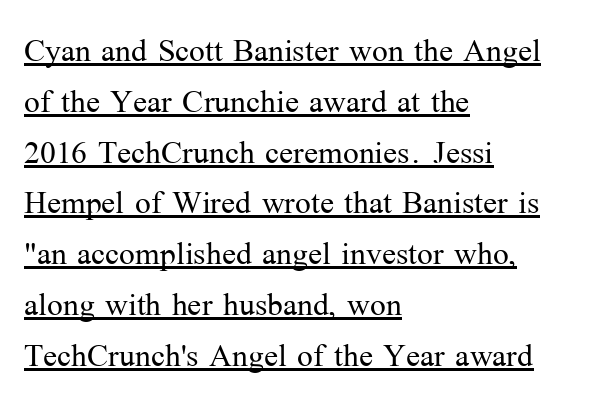
The typesetting does not lean heavy: it is not bold. This is serif lettering, the kind often seen in printed books. Nobody touched the tracking dial on this one. The lettering is marked with a stroke running underneath it. The letters stand upright; this is a roman face. Looks like regular typesetting: each glyph gets only the width it needs.
